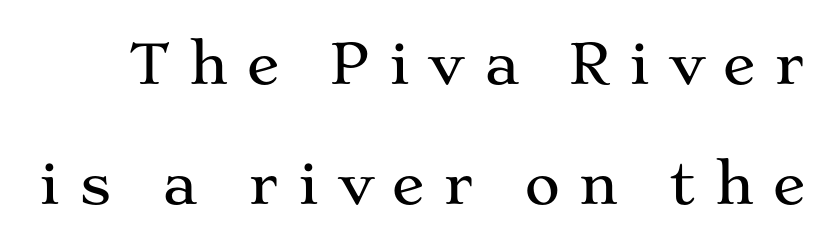
Q: Is the text italic (slanted)? A: No, it is upright.
Q: Is the typeface a serif or a sans-serif typeface? A: Serif.
Q: Is the text underlined? A: No.
Q: Is the spacing between letters normal or unusually wide? A: Unusually wide.
Q: Is the spacing between lines tight, normal or loose? A: Loose.
Q: Width (condensed, normal, or wide)? A: Wide.
Q: Stroke contrast? A: Medium.
Q: x-height? A: Medium.
Q: Monospaced? A: No.
